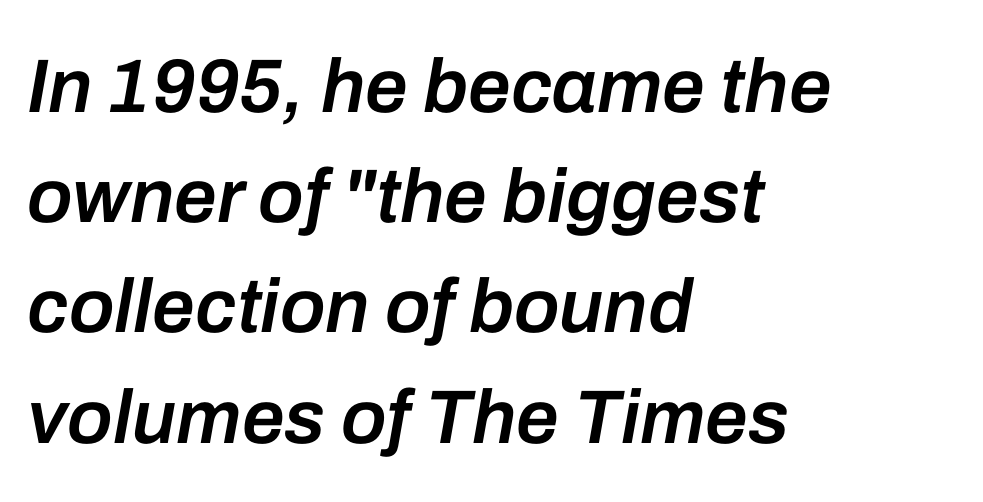
{"italic": "yes", "lean": "right", "slant_degrees": 10, "bold": "semi", "weight": "semibold", "width": "normal", "stroke_contrast": "low", "x_height": "medium", "monospaced": "no", "underline": "no", "align": "left", "line_spacing": "normal", "line_spacing_ratio": 1.45, "letter_spacing": "normal", "letter_spacing_em": 0.0, "glyph_px": 76}
